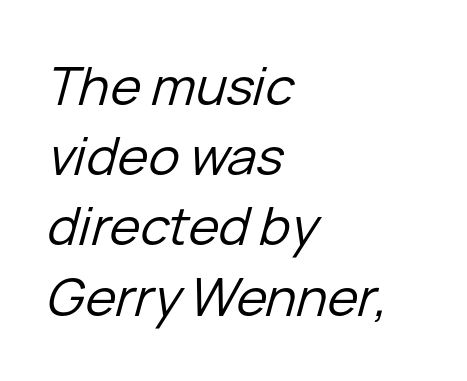
The image shows 52 px regular-weight type, italic (leaning right); set left-aligned, normal line spacing (1.35x), normal letter spacing, not underlined; low stroke contrast and a medium x-height.
